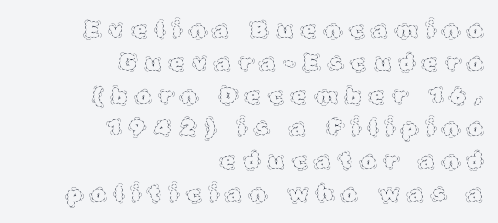
The axis of the letterforms is exactly vertical. Is this a heavy cut? Hardly; it is regular or lighter. Does the copy run flush right? Yes — the right margin is perfectly even. No word sits above an underline. This rendering widens character spacing well past its baseline value.
